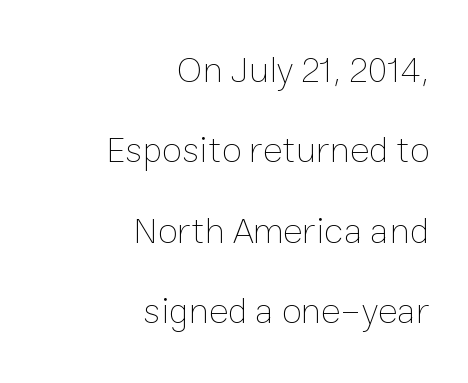
Is there much room between lines? Yes — plenty of vertical air separates them. The letters stand straight up with perfectly vertical stems. Tracking value appears to be zero — textbook default spacing. No word sits above an underline. Does the copy run flush right? Yes — the right margin is perfectly even.
